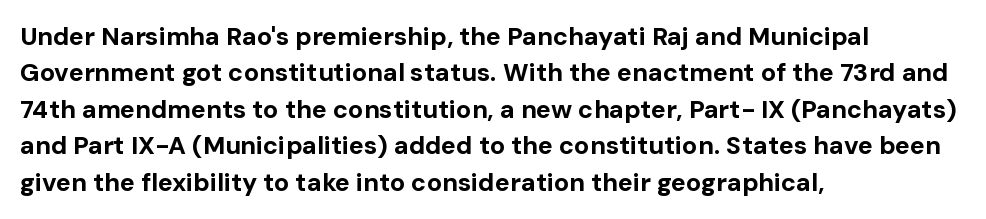
The image shows 25 px bold type, upright; set left-aligned, normal line spacing (1.46x), normal letter spacing, not underlined.
